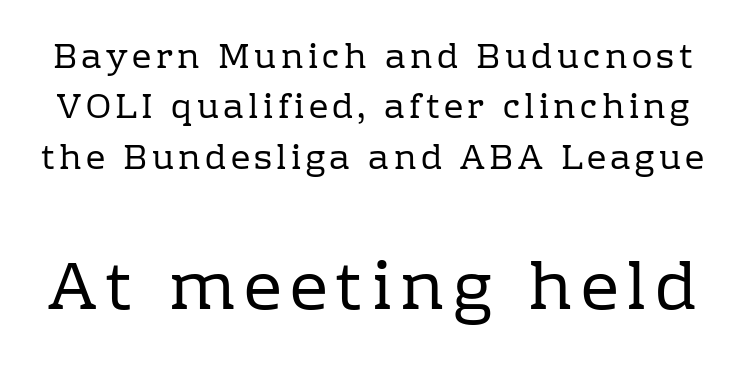
The image shows 67 px regular-weight serif type, upright; set normal line spacing (1.48x), not underlined; the second (bottom) block is 1.97x larger; low stroke contrast and a medium x-height.
